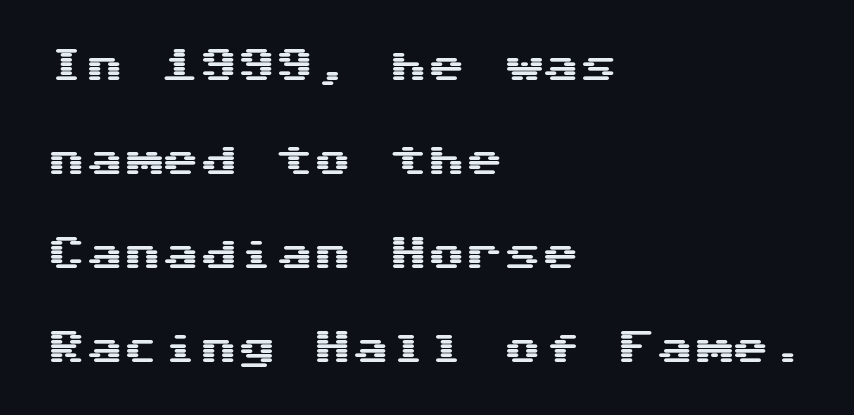
A sans-serif font was chosen for this passage. The face used here is rendered with its standard letterfit. Honestly, the rows look like they've been pulled way apart. This rendering uses left alignment, leaving the right contour irregular.
